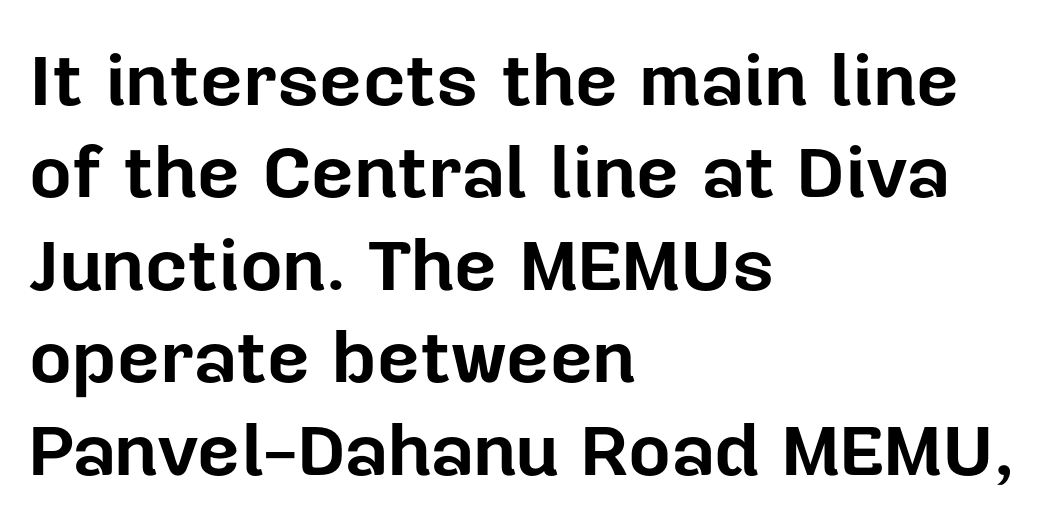
Q: Is the text bold? A: Yes.
Q: Is the text italic (slanted)? A: No, it is upright.
Q: Is the typeface a serif or a sans-serif typeface? A: Sans-serif.
Q: Is the text underlined? A: No.
Q: How is the paragraph aligned? A: Left-aligned.
Q: Is the spacing between letters normal or unusually wide? A: Normal.
Q: Is the spacing between lines tight, normal or loose? A: Normal.
Q: Width (condensed, normal, or wide)? A: Normal.
Q: Stroke contrast? A: Low.
Q: x-height? A: Medium.
Q: Monospaced? A: No.
